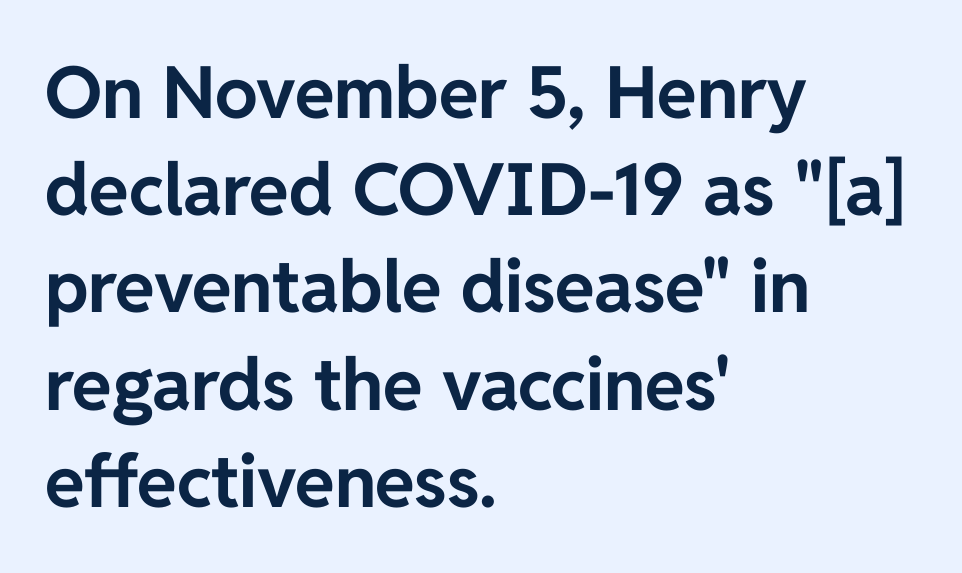
{"serif": "no", "italic": "no", "bold": "yes", "weight": "bold", "width": "normal", "stroke_contrast": "low", "x_height": "medium", "monospaced": "no", "underline": "no", "align": "left", "line_spacing": "normal", "line_spacing_ratio": 1.35, "letter_spacing": "normal", "letter_spacing_em": 0.0, "glyph_px": 72}
